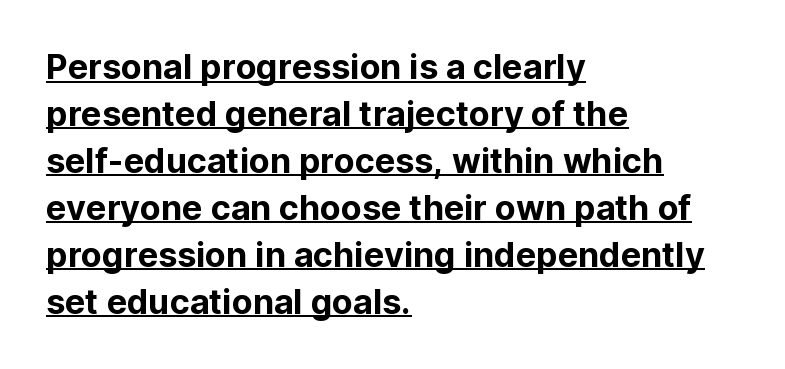
{"serif": "no", "italic": "no", "width": "normal", "stroke_contrast": "low", "x_height": "medium", "monospaced": "no", "underline": "yes", "align": "left", "line_spacing": "normal", "line_spacing_ratio": 1.38, "letter_spacing": "normal", "letter_spacing_em": 0.0, "glyph_px": 34}
